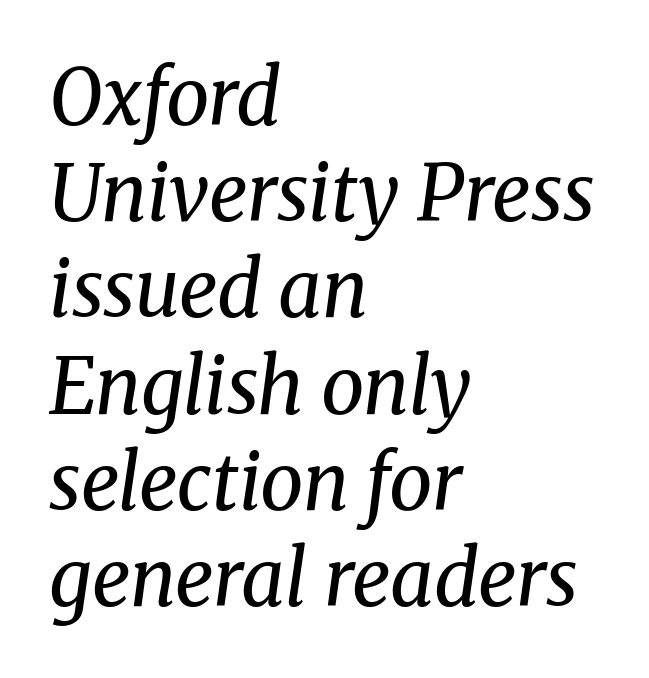
Q: Is the text bold? A: No.
Q: Is the text italic (slanted)? A: Yes, it leans right by about 8 degrees.
Q: Is the typeface a serif or a sans-serif typeface? A: Serif.
Q: Is the text underlined? A: No.
Q: How is the paragraph aligned? A: Left-aligned.
Q: Is the spacing between letters normal or unusually wide? A: Normal.
Q: Is the spacing between lines tight, normal or loose? A: Normal.
Q: Width (condensed, normal, or wide)? A: Normal.
Q: Stroke contrast? A: Medium.
Q: x-height? A: Medium.
Q: Monospaced? A: No.
